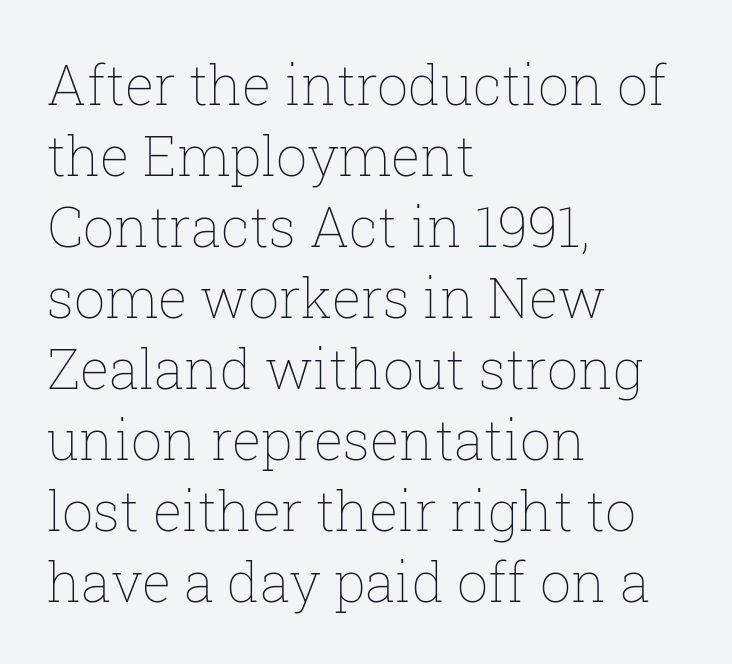
Observe the ordinary spacing: letters are neighbours, not strangers. A typesetter would call this leading conventional body-copy spacing. One-word summary of the alignment: left. These lines were composed using upright roman letters.
